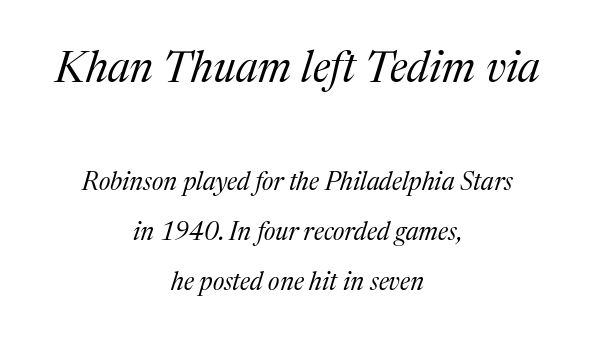
{"serif": "yes", "italic": "yes", "lean": "right", "slant_degrees": 17, "bold": "no", "weight": "regular", "width": "normal", "stroke_contrast": "medium", "x_height": "medium", "monospaced": "no", "underline": "no", "align": "center", "line_spacing": "loose", "line_spacing_ratio": 2.01, "letter_spacing": "normal", "letter_spacing_em": 0.0, "larger_block": "first", "size_ratio": 1.72, "glyph_px": 43}
